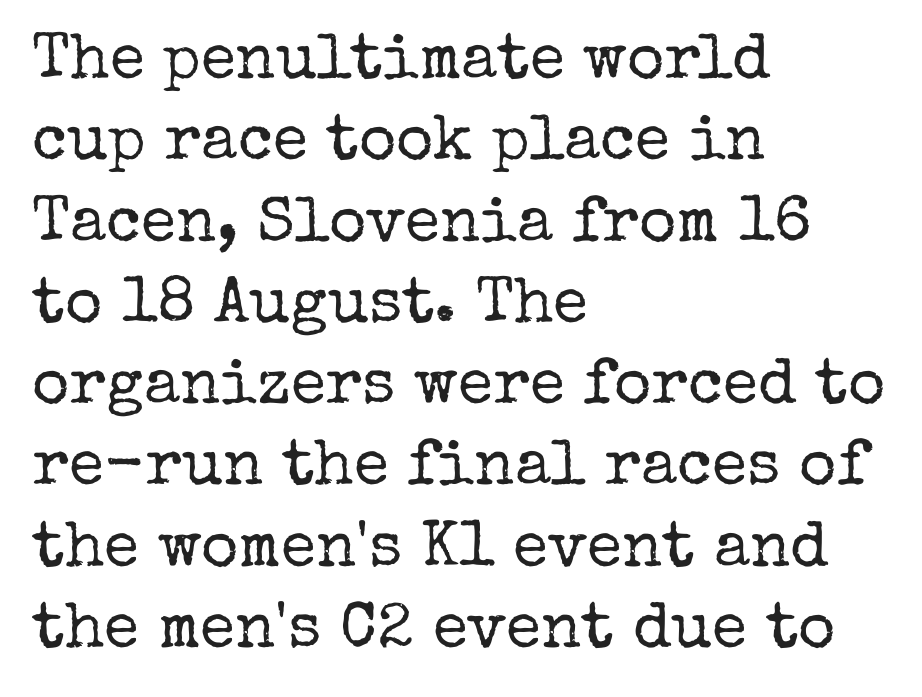
The image shows 64 px regular-weight serif type, upright; set left-aligned, normal line spacing (1.27x), normal letter spacing, not underlined; low stroke contrast and a medium x-height.
